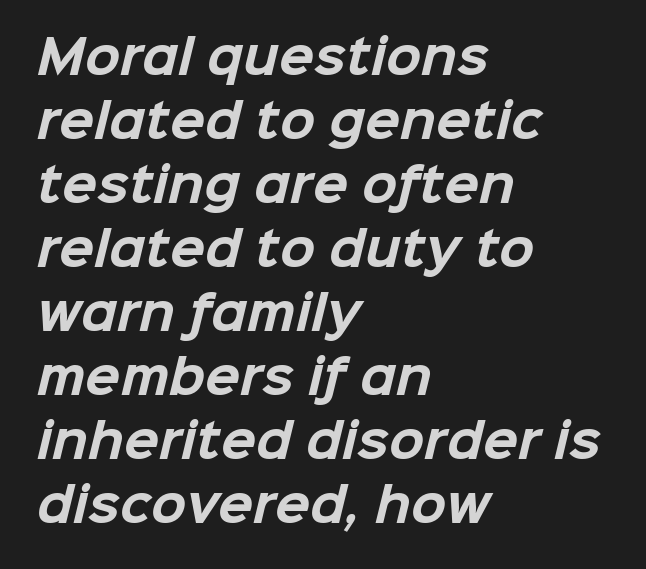
The image shows 46 px bold sans-serif type; set left-aligned, normal line spacing (1.39x), normal letter spacing, not underlined; low stroke contrast and a medium x-height.
